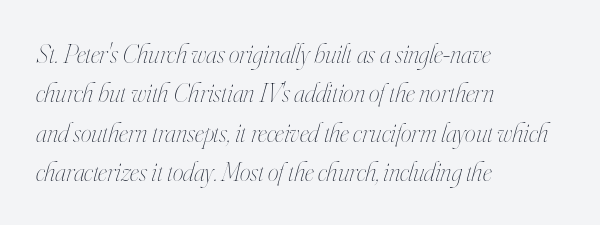
Q: Is the text bold? A: No.
Q: Is the text italic (slanted)? A: Yes, it leans right by about 16 degrees.
Q: Is the text underlined? A: No.
Q: How is the paragraph aligned? A: Left-aligned.
Q: Is the spacing between letters normal or unusually wide? A: Normal.
Q: Is the spacing between lines tight, normal or loose? A: Normal.
